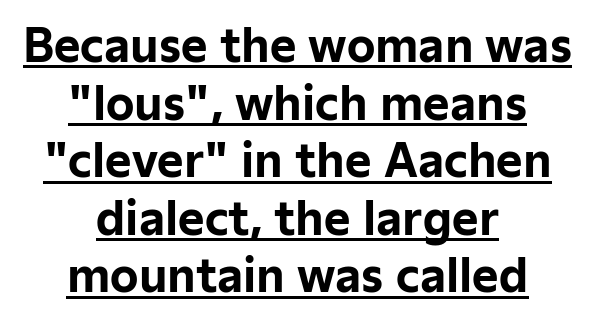
This sample uses a sans-serif face. You could not count columns in this text — the font is proportionally spaced. The passage is arranged like a title page — every line centered. These lines carry a lot of weight — the face is fully bold. Compared with typical paragraphs, the rows here are spaced about the same.
